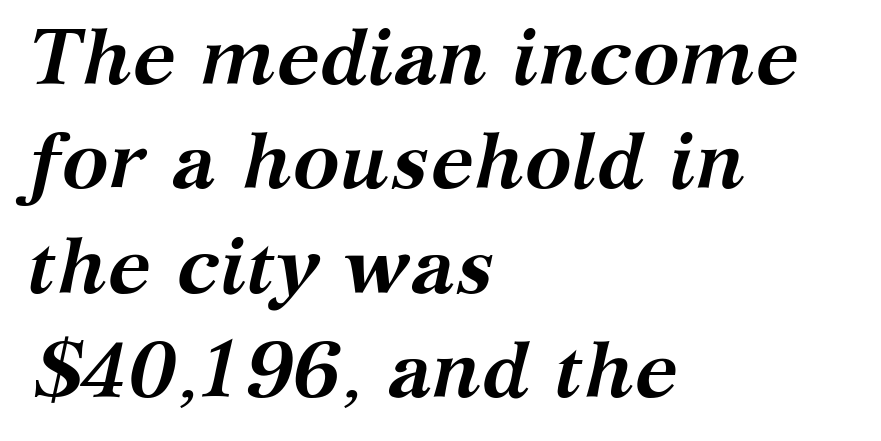
{"serif": "yes", "italic": "yes", "lean": "right", "slant_degrees": 12, "bold": "yes", "weight": "semibold", "width": "normal", "stroke_contrast": "medium", "x_height": "medium", "monospaced": "no", "underline": "no", "align": "left", "line_spacing": "normal", "line_spacing_ratio": 1.32, "letter_spacing": "normal", "letter_spacing_em": 0.0, "glyph_px": 79}
